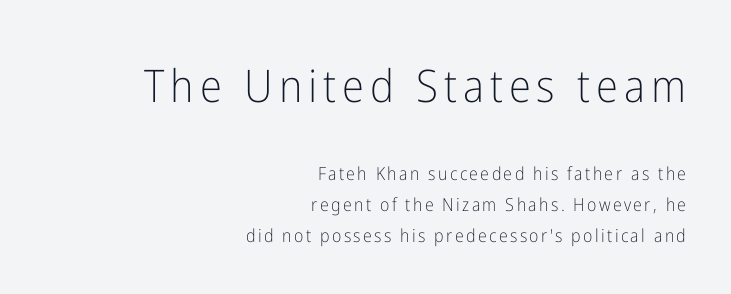
{"serif": "no", "italic": "no", "bold": "no", "weight": "light", "width": "condensed", "stroke_contrast": "low", "x_height": "medium", "monospaced": "no", "underline": "no", "align": "right", "line_spacing": "normal", "line_spacing_ratio": 1.7, "larger_block": "first", "size_ratio": 2.5, "glyph_px": 45}
